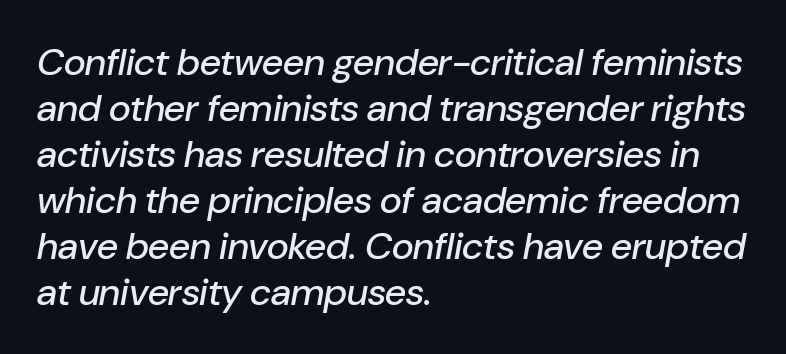
Notice how the passage keeps a crisp vertical edge on the left only. A typesetter would mark this as italic. The string is rendered with underlining switched off. Here the glyphs are tracked normally, forming tight word shapes. You could not count columns in this text — the font is proportionally spaced.
